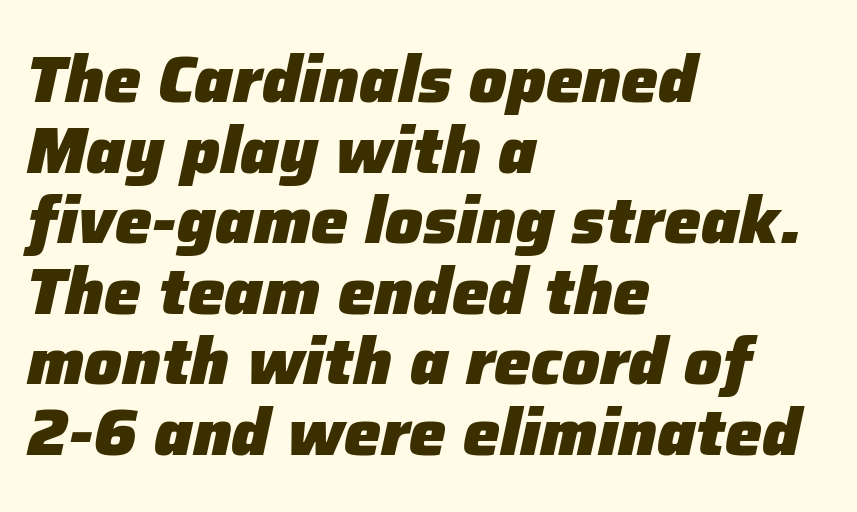
{"italic": "yes", "lean": "right", "slant_degrees": 12, "bold": "yes", "weight": "heavy", "width": "normal", "stroke_contrast": "low", "x_height": "medium", "monospaced": "no", "underline": "no", "align": "left", "line_spacing": "tight", "line_spacing_ratio": 1.07, "letter_spacing": "normal", "letter_spacing_em": 0.0, "glyph_px": 66}
